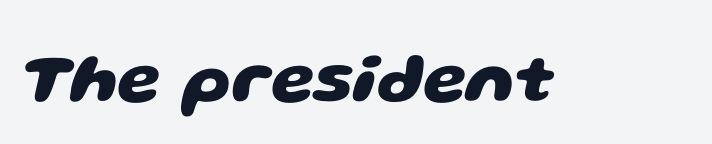
The image shows 70 px heavy, wide sans-serif type; set normal letter spacing, not underlined; low stroke contrast and a large x-height.
